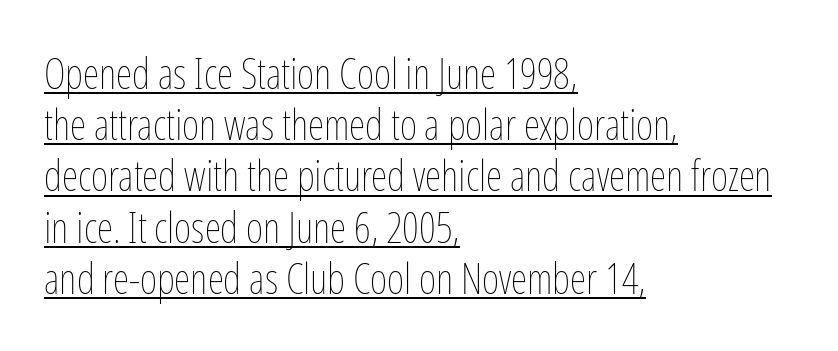
Q: Is the text bold? A: No.
Q: Is the text italic (slanted)? A: No, it is upright.
Q: Is the text underlined? A: Yes.
Q: How is the paragraph aligned? A: Left-aligned.
Q: Is the spacing between letters normal or unusually wide? A: Normal.
Q: Width (condensed, normal, or wide)? A: Condensed.
Q: Stroke contrast? A: Low.
Q: x-height? A: Medium.
Q: Monospaced? A: No.
